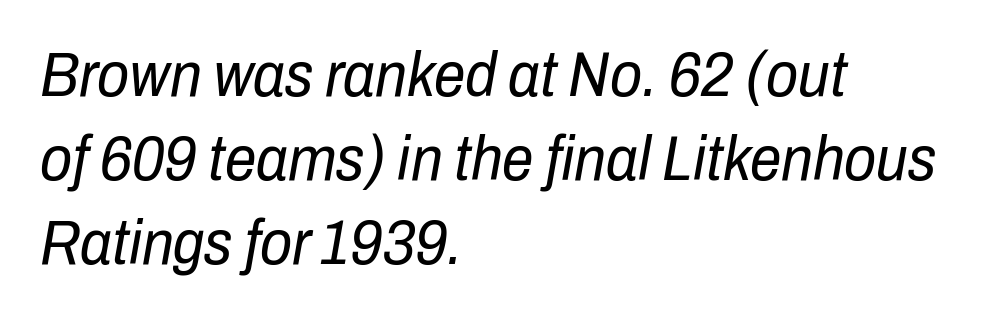
Weight: in the light-to-regular range. Proportional: the letters do not fall into vertical columns. Vertical spacing — default. Quick note: italic.
